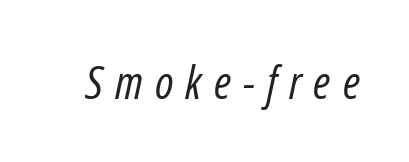
{"italic": "yes", "lean": "right", "slant_degrees": 12, "bold": "no", "weight": "regular", "width": "condensed", "stroke_contrast": "low", "x_height": "medium", "monospaced": "no", "underline": "no", "letter_spacing": "wide", "letter_spacing_em": 0.26, "glyph_px": 46}
